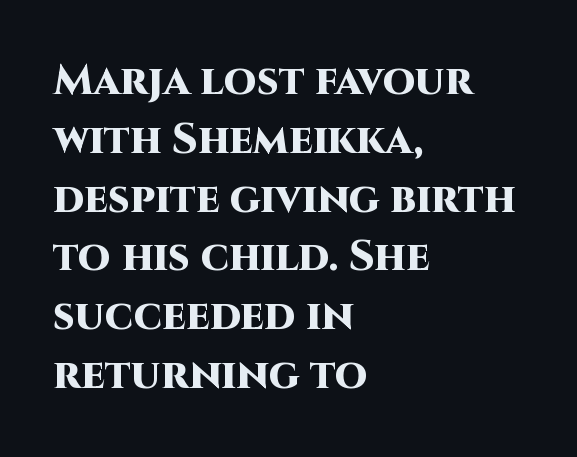
Q: Is the text bold? A: Yes.
Q: Is the text italic (slanted)? A: No, it is upright.
Q: Is the typeface a serif or a sans-serif typeface? A: Sans-serif.
Q: Is the text underlined? A: No.
Q: How is the paragraph aligned? A: Left-aligned.
Q: Is the spacing between letters normal or unusually wide? A: Normal.
Q: Is the spacing between lines tight, normal or loose? A: Normal.
Q: Width (condensed, normal, or wide)? A: Normal.
Q: Stroke contrast? A: High.
Q: x-height? A: Large.
Q: Monospaced? A: No.
